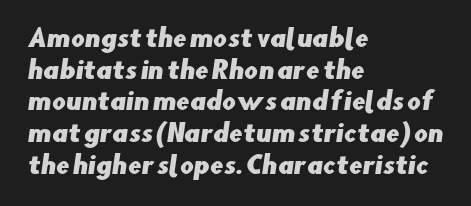
{"underline": "no", "align": "left", "line_spacing": "normal", "line_spacing_ratio": 1.32, "letter_spacing": "normal", "letter_spacing_em": 0.0, "glyph_px": 24}
